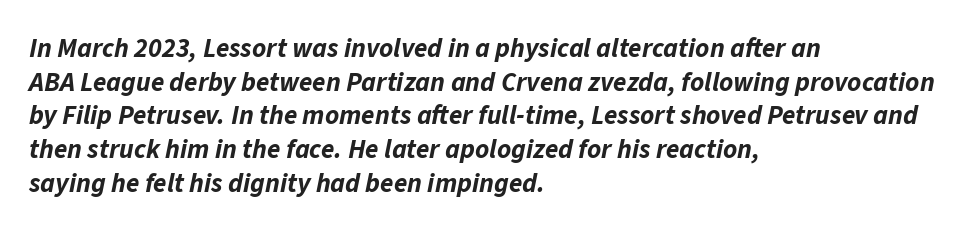
Emphasis-style slanted type is in use. This rendering uses left alignment, leaving the right contour irregular. The designer left line spacing at the default. Plenty of ink on the page — the face is bold. Compared with typical body copy, the letter spacing here is the same.
